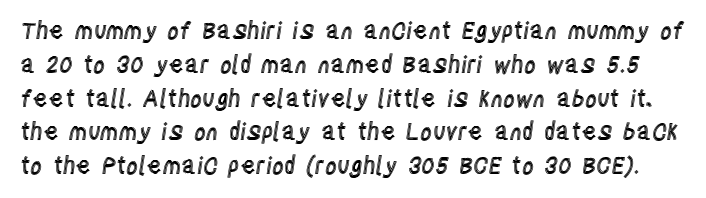
Reading down the column, the eye jumps a familiar distance to each next line. Tracking value appears to be zero — textbook default spacing. Has an underline been added? It has not.
